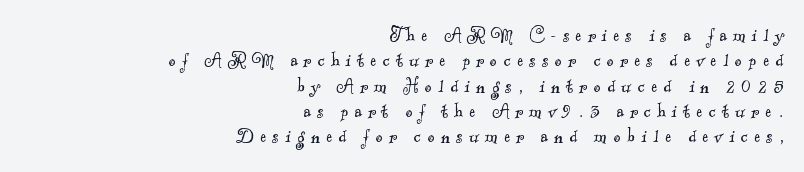
{"bold": "no", "underline": "no", "align": "right", "line_spacing": "tight", "line_spacing_ratio": 1.15, "letter_spacing": "wide", "letter_spacing_em": 0.29, "glyph_px": 22}
